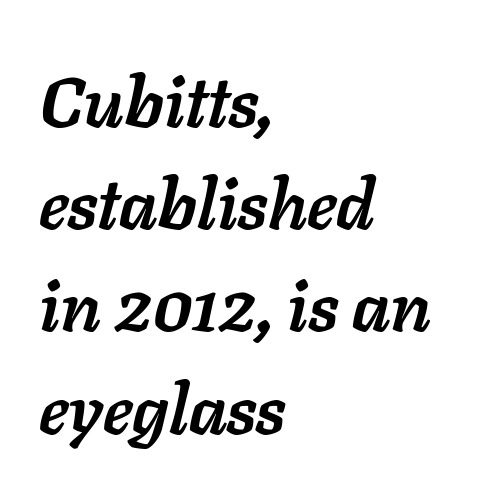
{"italic": "yes", "lean": "right", "slant_degrees": 11, "bold": "yes", "weight": "semibold", "width": "normal", "stroke_contrast": "low", "x_height": "medium", "monospaced": "no", "underline": "no", "align": "left", "line_spacing": "normal", "line_spacing_ratio": 1.46, "letter_spacing": "normal", "letter_spacing_em": 0.0, "glyph_px": 70}
